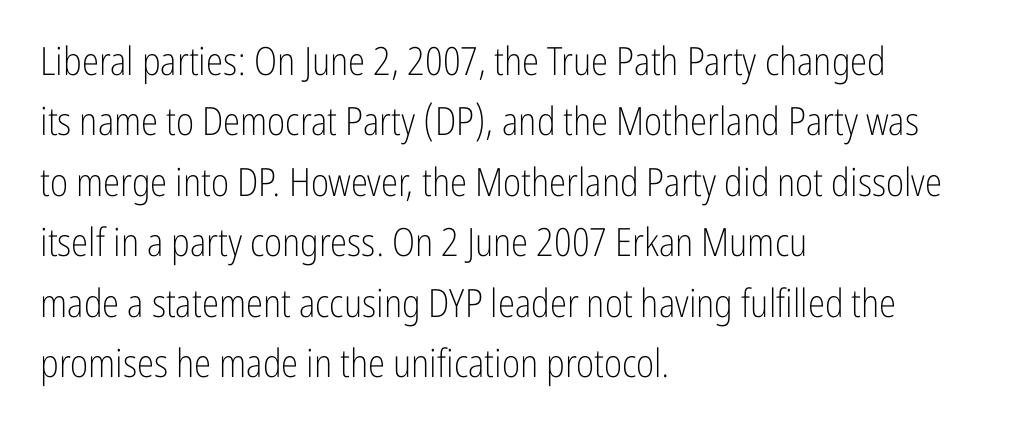
Q: Is the text bold? A: No.
Q: Is the text italic (slanted)? A: No, it is upright.
Q: Is the typeface a serif or a sans-serif typeface? A: Sans-serif.
Q: Is the text underlined? A: No.
Q: How is the paragraph aligned? A: Left-aligned.
Q: Is the spacing between letters normal or unusually wide? A: Normal.
Q: Is the spacing between lines tight, normal or loose? A: Normal.
Q: Width (condensed, normal, or wide)? A: Condensed.
Q: Stroke contrast? A: Low.
Q: x-height? A: Medium.
Q: Monospaced? A: No.
